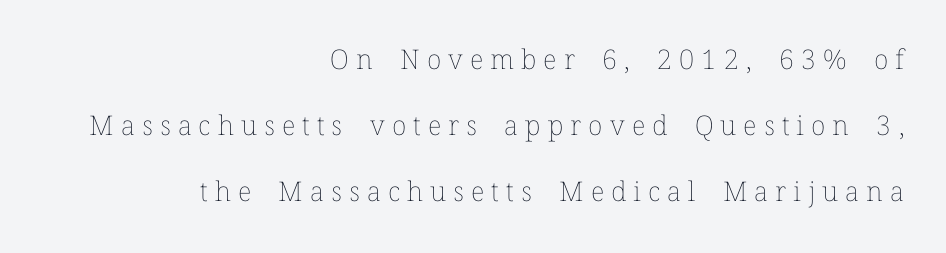
Q: Is the text bold? A: No.
Q: Is the text italic (slanted)? A: No, it is upright.
Q: Is the text underlined? A: No.
Q: How is the paragraph aligned? A: Right-aligned.
Q: Is the spacing between letters normal or unusually wide? A: Unusually wide.
Q: Is the spacing between lines tight, normal or loose? A: Loose.
